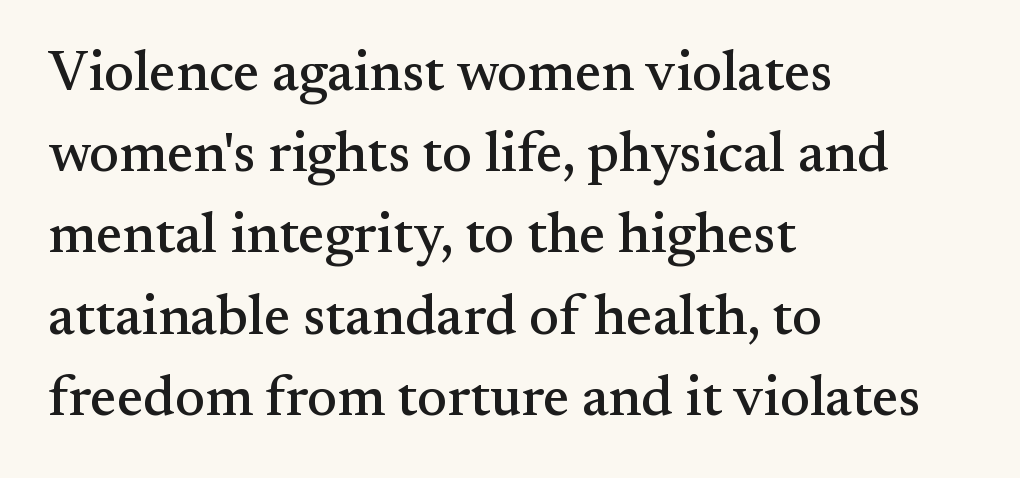
The letters advance in unequal steps, a hallmark of proportional type. All the whitespace from short lines collects on the right. Characters remain perfectly vertical along every line. Words appear dense and cohesive because spacing is normal.
